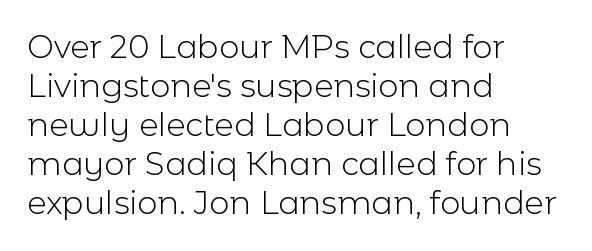
{"serif": "no", "italic": "no", "bold": "no", "weight": "light", "width": "normal", "x_height": "medium", "monospaced": "no", "underline": "no", "align": "left", "line_spacing_ratio": 1.22, "letter_spacing": "normal", "letter_spacing_em": 0.0, "glyph_px": 32}
